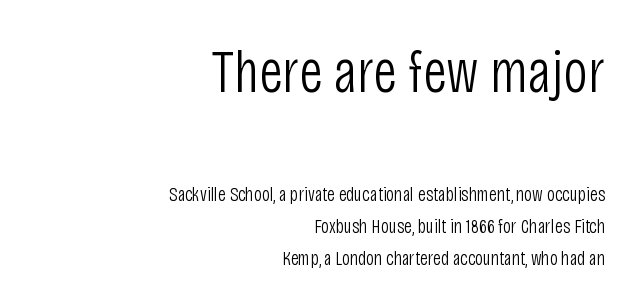
You could not count columns in this text — the font is proportionally spaced. Weight: not bold — regular or lighter. You can tell it's not italic because the verticals are truly vertical. Glyph-to-glyph distance matches everyday printed text. These two chunks differ in scale, with the top chunk taking the larger measure. Only glyphs here, with clear space below each row.
